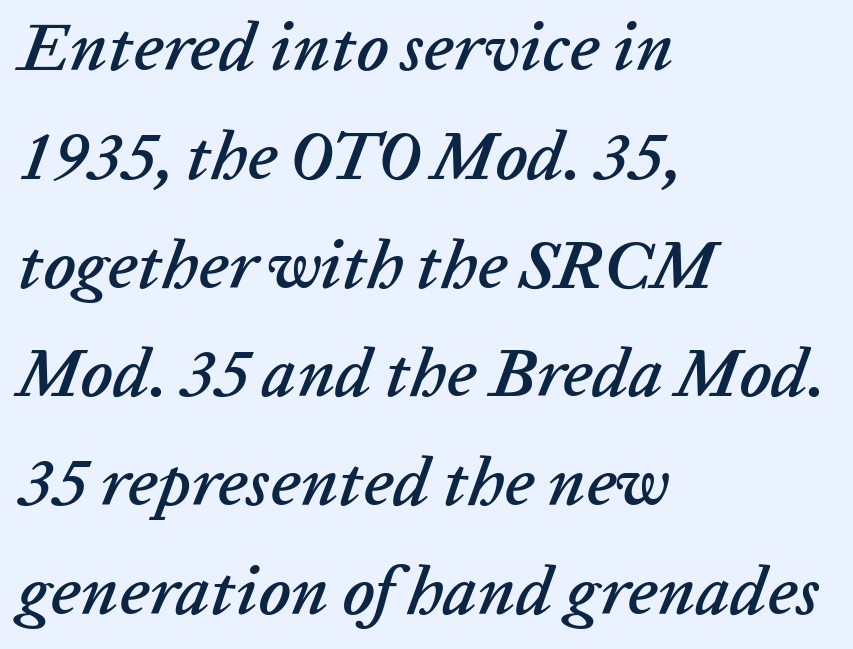
The image shows 68 px text type, italic (leaning right); set left-aligned, normal line spacing (1.6x), normal letter spacing, not underlined; low stroke contrast and a medium x-height.
